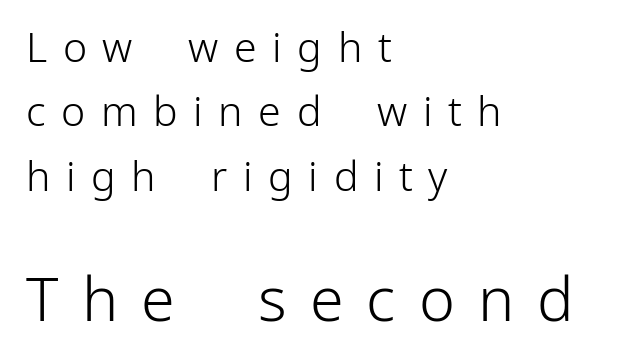
{"serif": "no", "italic": "no", "bold": "no", "weight": "light", "width": "normal", "stroke_contrast": "low", "x_height": "medium", "monospaced": "no", "underline": "no", "align": "left", "line_spacing": "normal", "line_spacing_ratio": 1.57, "letter_spacing": "wide", "letter_spacing_em": 0.38, "larger_block": "second", "size_ratio": 1.49, "glyph_px": 61}
